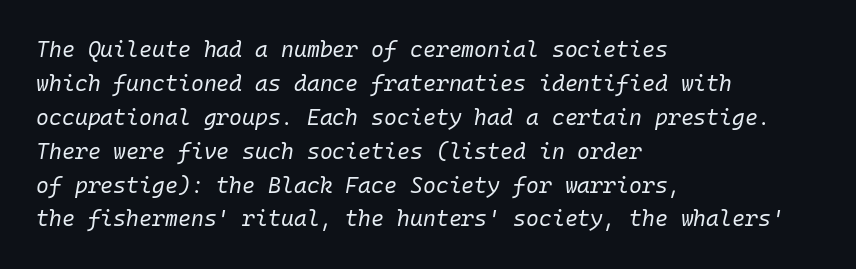
Spacing between characters is what you'd get straight out of the box. The vertical gap from one line to the next is medium. Posture: slanted. Leftover space on each line is placed entirely after the last word. Think standard paragraph weight, or any step lighter than that. The glyphs are unaccompanied by any horizontal stroke below them.
